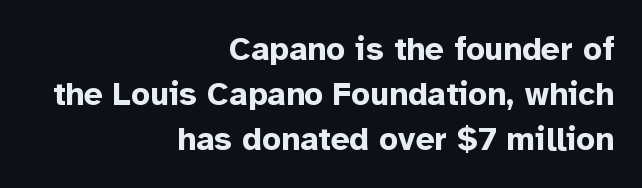
{"serif": "no", "italic": "no", "bold": "yes", "weight": "bold", "width": "normal", "stroke_contrast": "low", "x_height": "medium", "monospaced": "no", "underline": "no", "align": "right", "line_spacing": "normal", "line_spacing_ratio": 1.36, "letter_spacing": "normal", "letter_spacing_em": 0.0, "glyph_px": 33}
